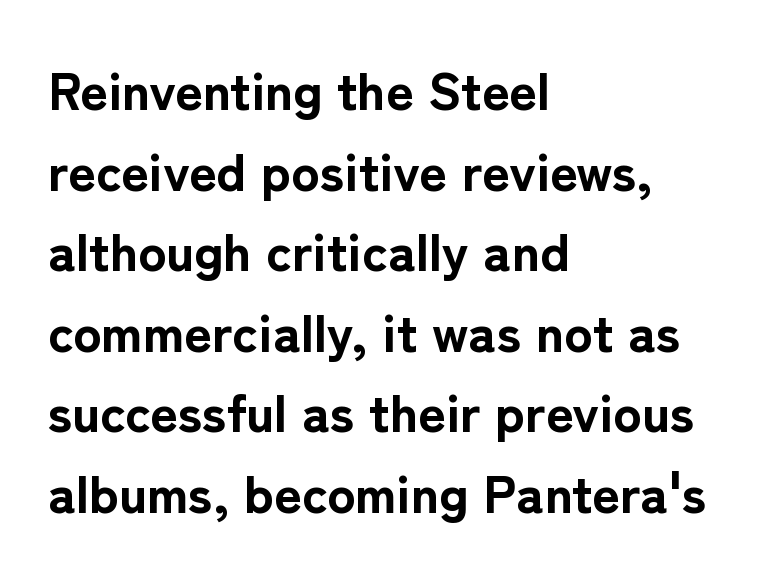
The image shows 53 px bold sans-serif type, upright; set left-aligned, normal line spacing (1.52x), normal letter spacing, not underlined; low stroke contrast and a medium x-height.
